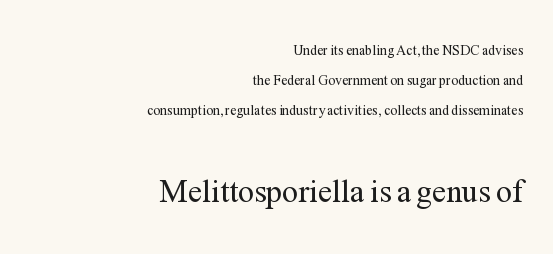
{"serif": "yes", "italic": "no", "bold": "no", "weight": "regular", "width": "normal", "stroke_contrast": "medium", "x_height": "medium", "monospaced": "no", "underline": "no", "align": "right", "line_spacing": "loose", "line_spacing_ratio": 2.13, "letter_spacing": "normal", "letter_spacing_em": 0.0, "larger_block": "second", "size_ratio": 2.29, "glyph_px": 32}
